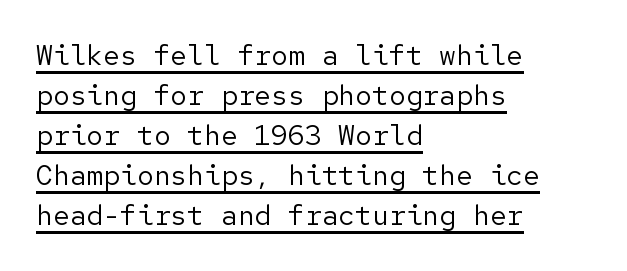
Q: Is the text bold? A: No.
Q: Is the text italic (slanted)? A: No, it is upright.
Q: Is the typeface a serif or a sans-serif typeface? A: Sans-serif.
Q: Is the text underlined? A: Yes.
Q: How is the paragraph aligned? A: Left-aligned.
Q: Is the spacing between letters normal or unusually wide? A: Normal.
Q: Is the spacing between lines tight, normal or loose? A: Normal.
Q: Width (condensed, normal, or wide)? A: Normal.
Q: Stroke contrast? A: Low.
Q: x-height? A: Medium.
